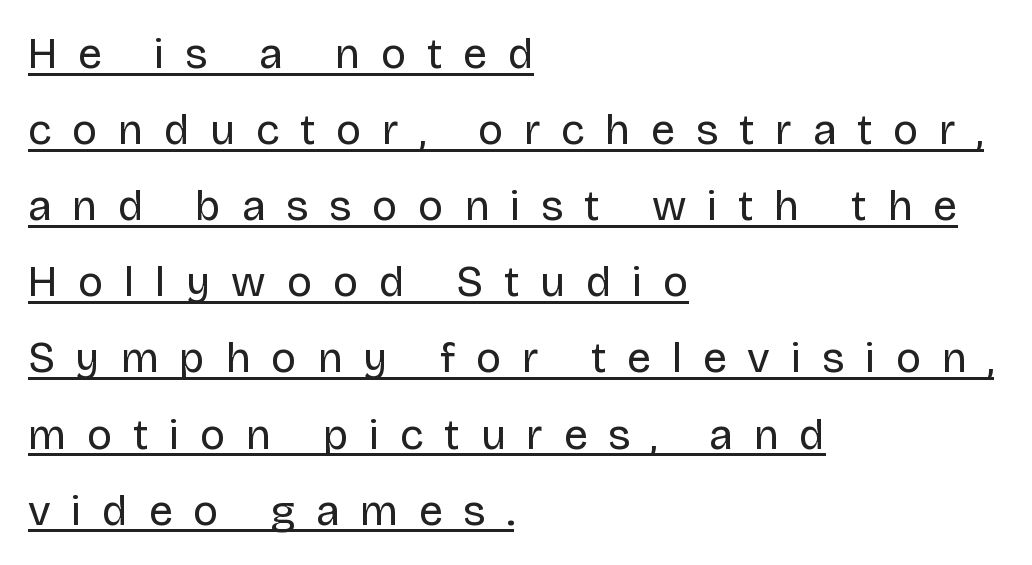
Q: Is the text bold? A: No.
Q: Is the text italic (slanted)? A: No, it is upright.
Q: Is the typeface a serif or a sans-serif typeface? A: Sans-serif.
Q: Is the text underlined? A: Yes.
Q: How is the paragraph aligned? A: Left-aligned.
Q: Is the spacing between letters normal or unusually wide? A: Unusually wide.
Q: Width (condensed, normal, or wide)? A: Normal.
Q: Stroke contrast? A: Low.
Q: x-height? A: Large.
Q: Monospaced? A: No.
